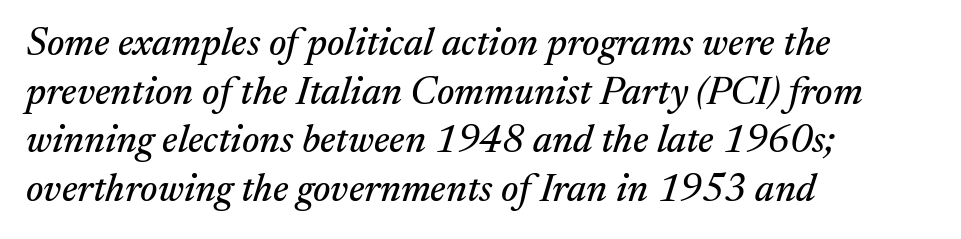
The space between consecutive lines is moderate. I'd call this a serif setting — the letters wear small feet. It's the slanting kind of type. Looks like regular typesetting: each glyph gets only the width it needs. The strip under each line holds only bare page.
